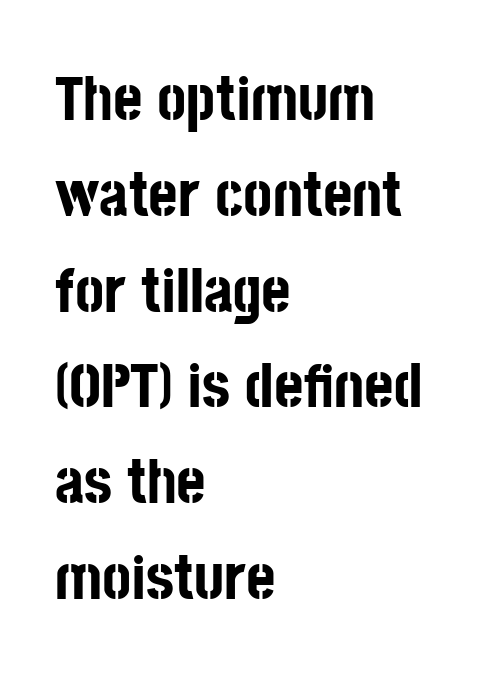
Each letter's strokes conclude bluntly, with no projecting serifs. Vertical spacing — default. There is no visible air inserted between adjacent glyphs. Any mark beneath the type? The region is blank. Here the designer chose a conventional face with non-uniform glyph widths. Layout note: lines flush left.
